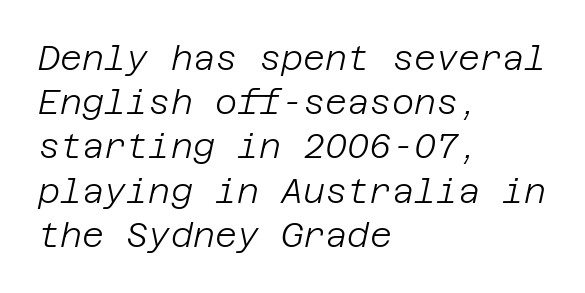
The image shows 34 px light type, italic (leaning right); set left-aligned, normal line spacing (1.3x), normal letter spacing, not underlined; low stroke contrast and a large x-height.
